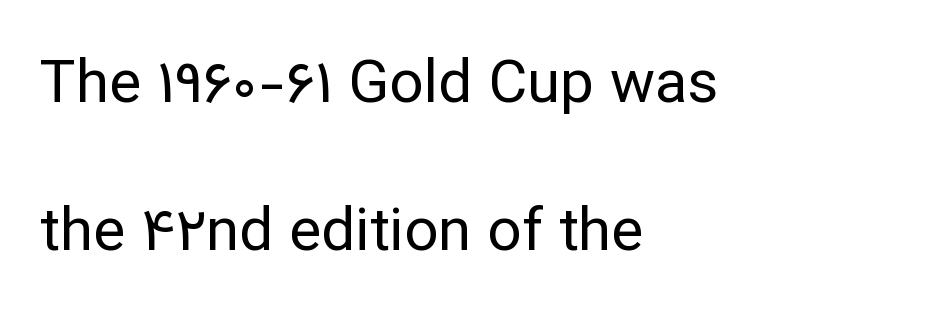
The image shows 60 px regular-weight sans-serif type, upright; set left-aligned, loose line spacing (2.47x), normal letter spacing, not underlined; low stroke contrast and a medium x-height.
